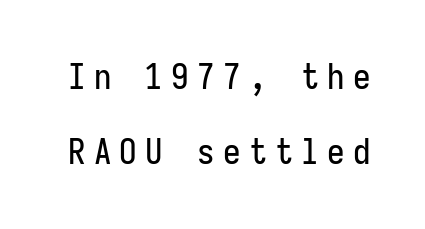
A great deal of white space separates one row of letters from the next. Nobody drew a line under any word here. Type style note: lacks serifs. This is the regular roman posture of the typeface. Each word looks stretched out because of the extra space between its letters. Monospaced: the letters line up in strict vertical columns.
